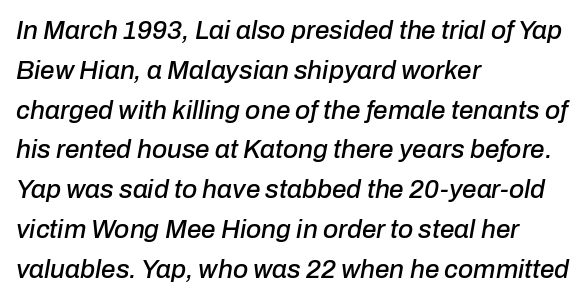
This block has exactly the height ordinary leading produces. The paragraph shown leans on its left margin. Looking at the ascenders, they clearly lean. Nobody drew a line under any word here. The horizontal fit of the characters is conventional and even.
